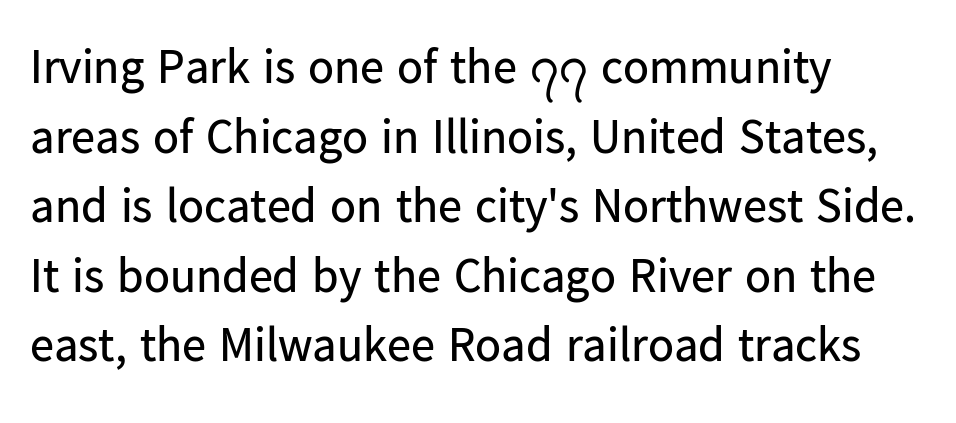
The image shows 48 px regular-weight sans-serif type, upright; set left-aligned, normal line spacing (1.45x), normal letter spacing, not underlined; low stroke contrast and a medium x-height.
